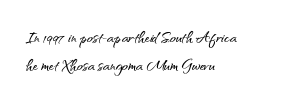
The image shows 20 px text type; set left-aligned, normal line spacing (1.38x), normal letter spacing, not underlined.
